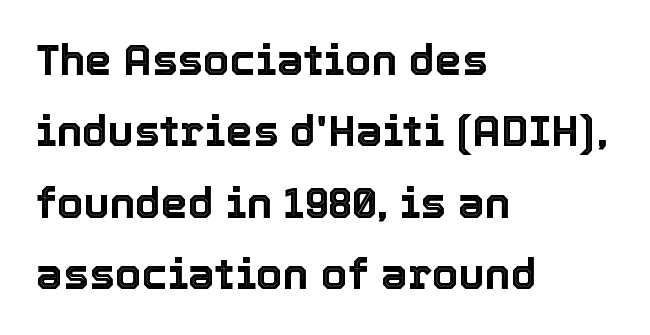
The image shows 43 px text type, upright; set left-aligned, normal line spacing (1.66x), normal letter spacing, not underlined; a medium x-height.
